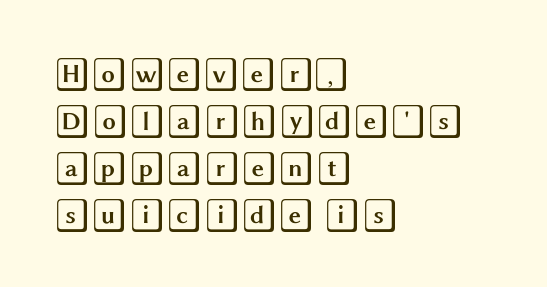
{"italic": "no", "width": "wide", "x_height": "large", "underline": "no", "align": "left", "line_spacing": "normal", "line_spacing_ratio": 1.38, "letter_spacing": "normal", "letter_spacing_em": 0.0, "glyph_px": 34}
